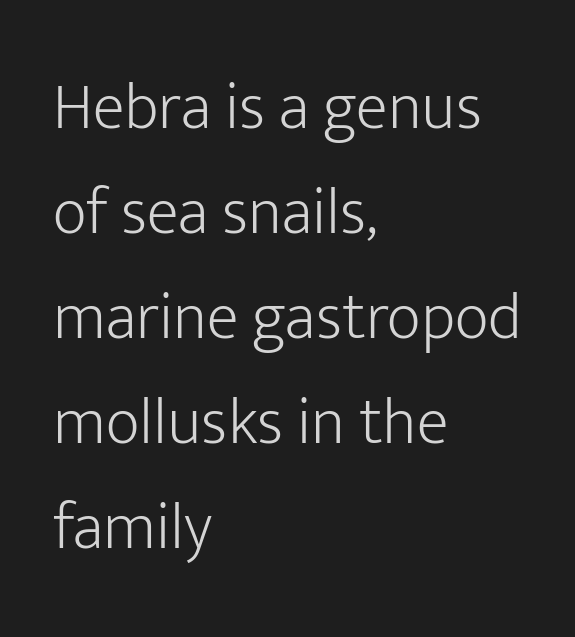
Q: Is the text bold? A: No.
Q: Is the text italic (slanted)? A: No, it is upright.
Q: Is the typeface a serif or a sans-serif typeface? A: Sans-serif.
Q: Is the text underlined? A: No.
Q: How is the paragraph aligned? A: Left-aligned.
Q: Is the spacing between letters normal or unusually wide? A: Normal.
Q: Is the spacing between lines tight, normal or loose? A: Normal.
Q: Width (condensed, normal, or wide)? A: Normal.
Q: Stroke contrast? A: Low.
Q: x-height? A: Medium.
Q: Monospaced? A: No.
